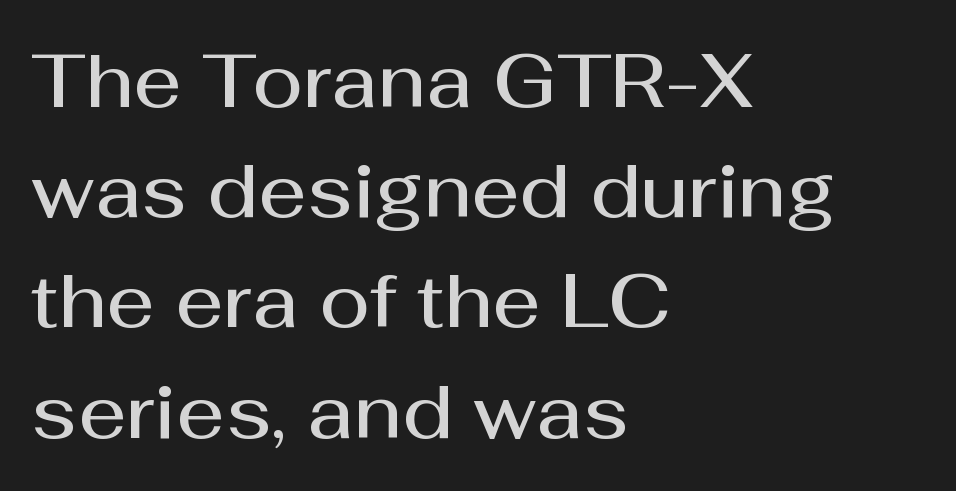
Q: Is the text bold? A: Semi-bold.
Q: Is the text italic (slanted)? A: No, it is upright.
Q: Is the typeface a serif or a sans-serif typeface? A: Sans-serif.
Q: Is the text underlined? A: No.
Q: How is the paragraph aligned? A: Left-aligned.
Q: Is the spacing between letters normal or unusually wide? A: Normal.
Q: Is the spacing between lines tight, normal or loose? A: Normal.
Q: Width (condensed, normal, or wide)? A: Normal.
Q: Stroke contrast? A: Medium.
Q: x-height? A: Medium.
Q: Monospaced? A: No.
